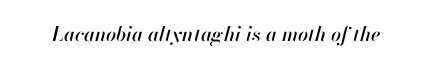
The image shows 20 px text type, italic (leaning right); set normal letter spacing, not underlined.
